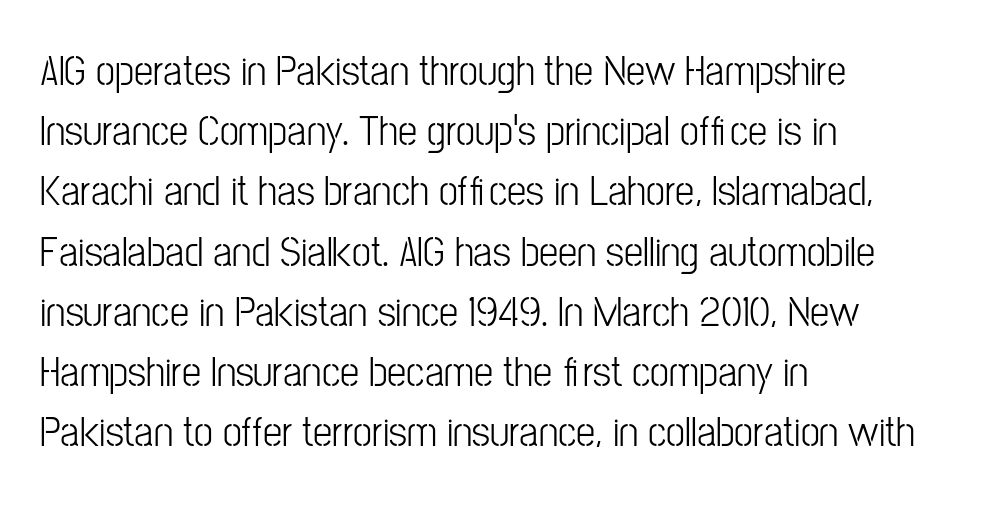
Are there feet on the stems? There aren't — it's a sans. Honestly, the letter spacing is just normal — you wouldn't notice it. Any mark beneath the type? The region is blank. Think standard paragraph weight, or any step lighter than that. Tall strokes in this sample are plumb rather than angled.
